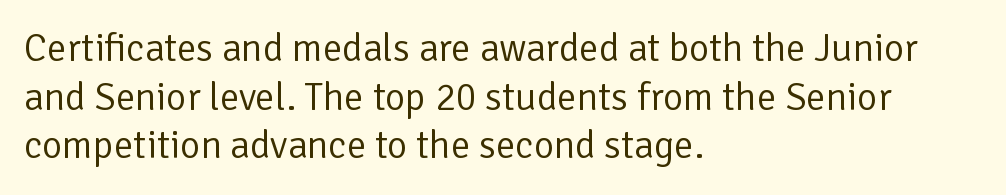
Each letter keeps its own natural width here, so spacing adapts to shape. Where is the straight margin? On the left. If you drew a line through each stem, it would be perfectly vertical. In terms of letterspacing, this is plain default setting. Bare-footed words on every line.
